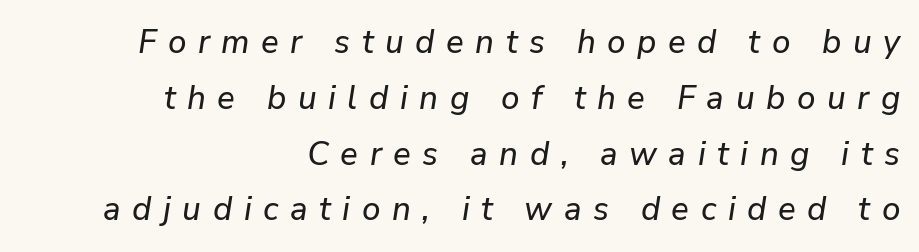
Q: Is the text italic (slanted)? A: Yes, it leans right by about 9 degrees.
Q: Is the text underlined? A: No.
Q: How is the paragraph aligned? A: Right-aligned.
Q: Is the spacing between letters normal or unusually wide? A: Unusually wide.
Q: Is the spacing between lines tight, normal or loose? A: Normal.
Q: Width (condensed, normal, or wide)? A: Normal.
Q: Stroke contrast? A: Low.
Q: x-height? A: Medium.
Q: Monospaced? A: No.
